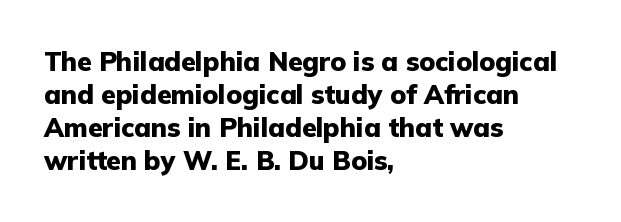
{"italic": "no", "bold": "yes", "underline": "no", "align": "left", "line_spacing": "normal", "line_spacing_ratio": 1.27, "letter_spacing": "normal", "letter_spacing_em": 0.0, "glyph_px": 26}
